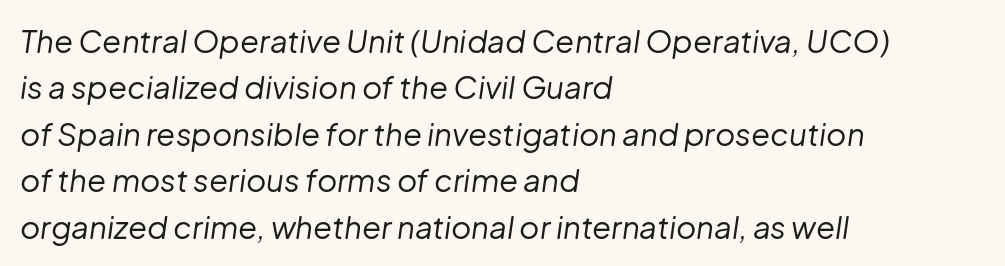
The letters are slanted; this is an italic face. Quick note: interline space is typical. No extra tracking has been applied to these lines. Typeset ragged right — the left edge is the straight one. Glance below the letters and you will spot only blank space. Here the designer chose a conventional face with non-uniform glyph widths.
